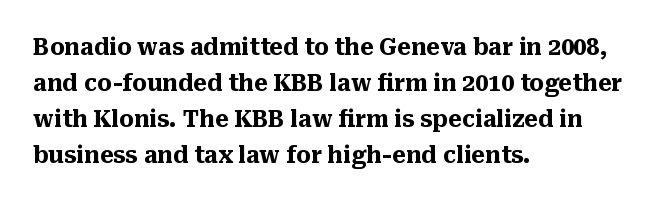
The line-height multiplier appears to be the usual default. Plain, unruled lines of type. The type is set solid horizontally, with unmodified tracking. Horizontal alignment here is leftward, the default for most running prose. Does the weight exceed regular? Yes, all the way to bold.
